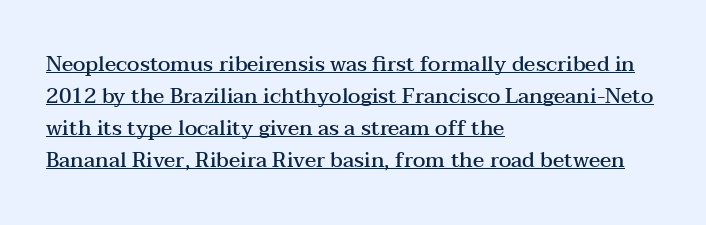
The image shows 21 px text type, upright; set left-aligned, normal line spacing (1.52x), normal letter spacing, underlined.
